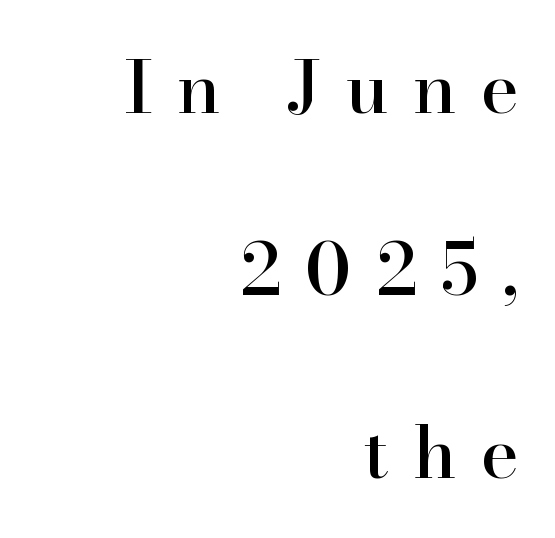
Students, note that the glyphs here are deliberately spaced far apart. Descenders are the only things crossing below the line. This sample has the flowing, uneven cadence of proportional lettering. Is there any slant? The stems are plumb. Whoever set this chose breathing room over compactness in the vertical rhythm.
